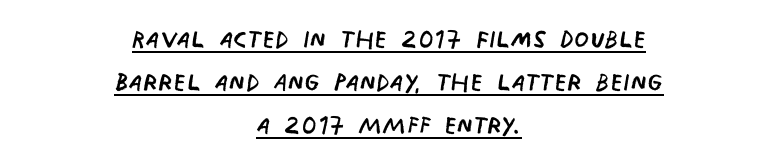
Notice how a bar underscores the lettering throughout. Typeset on center — no edge is straight. Reading down the column, the eye jumps a familiar distance to each next line. Observe the absence of serifs on each vertical stroke in this sample. Stroke mass is kept to a normal reading level or below.
